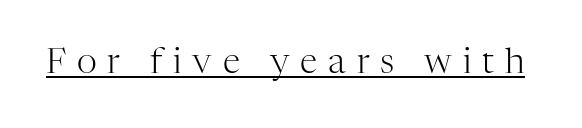
{"serif": "yes", "italic": "no", "bold": "no", "weight": "light", "width": "normal", "stroke_contrast": "high", "x_height": "medium", "monospaced": "no", "underline": "yes", "letter_spacing": "wide", "letter_spacing_em": 0.31, "glyph_px": 35}
